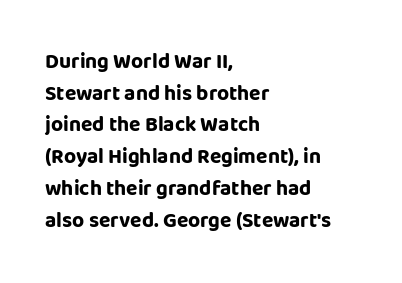
The image shows 21 px bold type, upright; set left-aligned, normal line spacing (1.51x), normal letter spacing, not underlined.
